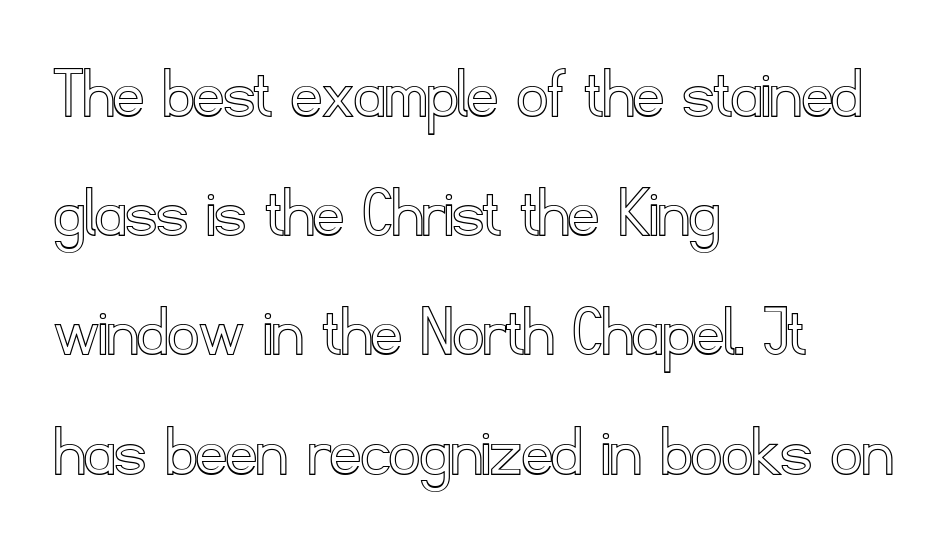
Q: Is the text italic (slanted)? A: No, it is upright.
Q: Is the text underlined? A: No.
Q: How is the paragraph aligned? A: Left-aligned.
Q: Is the spacing between letters normal or unusually wide? A: Normal.
Q: Is the spacing between lines tight, normal or loose? A: Normal.
Q: Width (condensed, normal, or wide)? A: Normal.
Q: x-height? A: Small.
Q: Monospaced? A: No.
